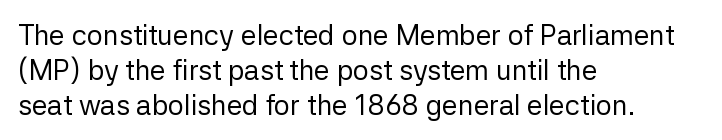
{"serif": "no", "italic": "no", "bold": "no", "weight": "regular", "width": "normal", "stroke_contrast": "low", "x_height": "medium", "monospaced": "no", "underline": "no", "align": "left", "line_spacing": "normal", "line_spacing_ratio": 1.25, "letter_spacing": "normal", "letter_spacing_em": 0.0, "glyph_px": 28}
